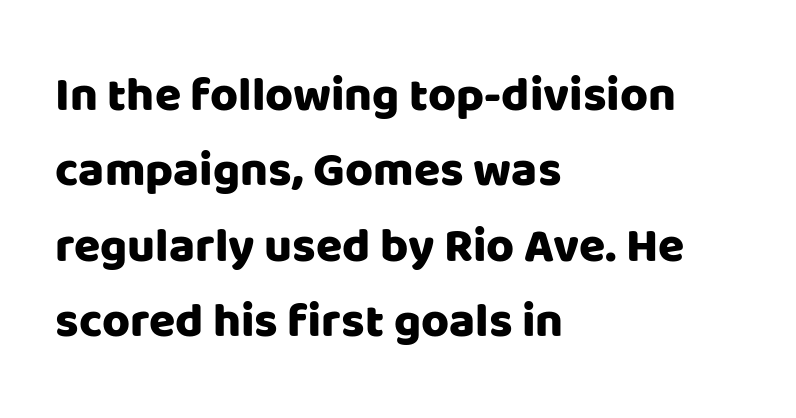
Underlining? Definitely not there. Varying glyph widths throughout — classic text-font behaviour. The glyphs in this specimen are sans serif. Nope, not italic — everything's standing straight. All the whitespace from short lines collects on the right. Each word holds together tightly as a unit, with standard inter-letter gaps.
